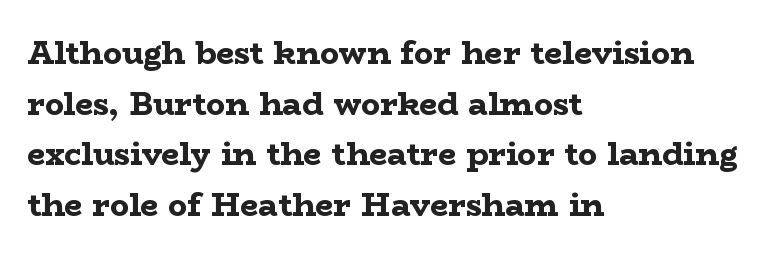
{"serif": "yes", "italic": "no", "bold": "yes", "weight": "bold", "width": "wide", "stroke_contrast": "low", "x_height": "medium", "monospaced": "no", "underline": "no", "align": "left", "line_spacing": "normal", "line_spacing_ratio": 1.58, "letter_spacing": "normal", "letter_spacing_em": 0.0, "glyph_px": 32}
